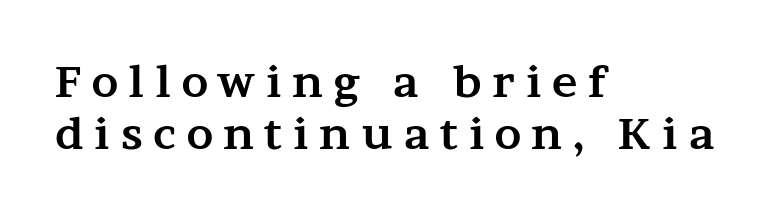
{"serif": "yes", "italic": "no", "bold": "yes", "weight": "bold", "width": "wide", "stroke_contrast": "medium", "x_height": "medium", "monospaced": "no", "underline": "no", "align": "left", "line_spacing_ratio": 1.21, "letter_spacing": "wide", "letter_spacing_em": 0.25, "glyph_px": 43}
